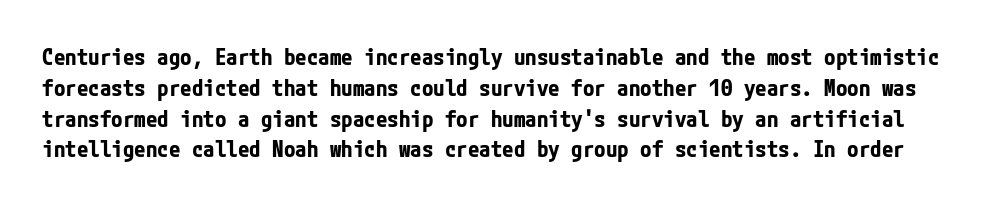
{"italic": "no", "bold": "yes", "underline": "no", "line_spacing": "normal", "line_spacing_ratio": 1.34, "letter_spacing": "normal", "letter_spacing_em": 0.0, "glyph_px": 23}
